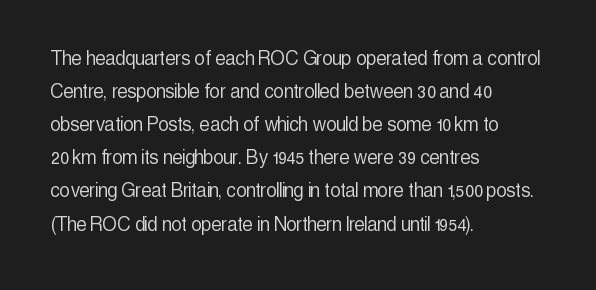
Does extra space separate the letters? No, they use regular spacing. The rendering anchors every line to the left-hand side. The axis of the letterforms is exactly vertical. These lines sit exactly where default settings would place them. Ink coverage per letter is moderate at most. Bare-footed words on every line.
